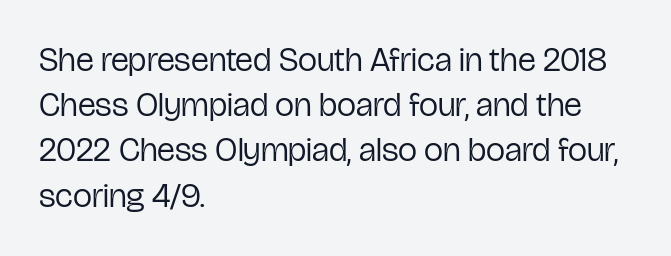
Q: Is the text bold? A: No.
Q: Is the text italic (slanted)? A: No, it is upright.
Q: Is the typeface a serif or a sans-serif typeface? A: Sans-serif.
Q: Is the text underlined? A: No.
Q: How is the paragraph aligned? A: Left-aligned.
Q: Is the spacing between letters normal or unusually wide? A: Normal.
Q: Is the spacing between lines tight, normal or loose? A: Normal.
Q: Width (condensed, normal, or wide)? A: Condensed.
Q: Stroke contrast? A: Low.
Q: x-height? A: Medium.
Q: Monospaced? A: No.
